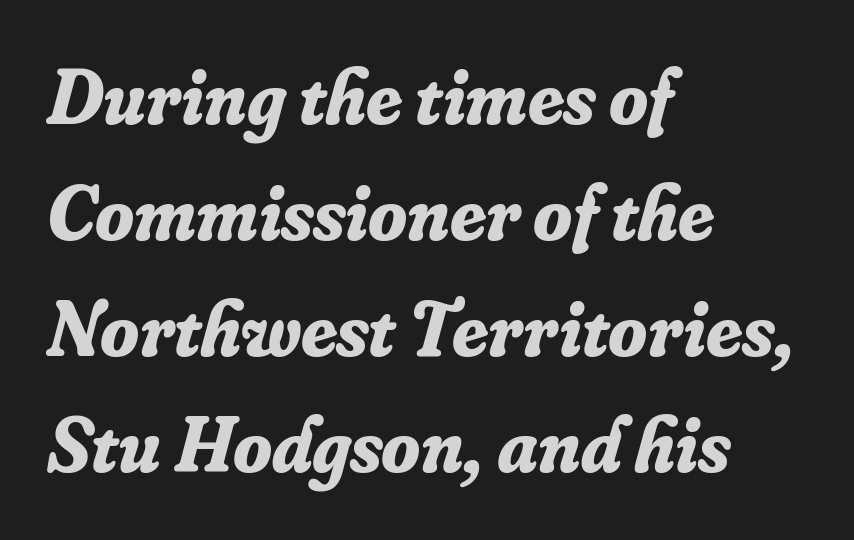
{"serif": "yes", "italic": "yes", "lean": "right", "slant_degrees": 16, "bold": "yes", "weight": "bold", "width": "normal", "stroke_contrast": "low", "x_height": "small", "monospaced": "no", "underline": "no", "align": "left", "line_spacing": "normal", "line_spacing_ratio": 1.47, "letter_spacing": "normal", "letter_spacing_em": 0.0, "glyph_px": 79}
